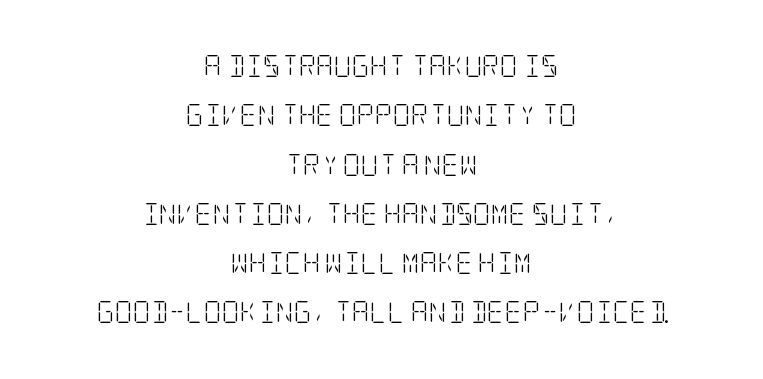
Q: Is the text bold? A: No.
Q: Is the text italic (slanted)? A: No, it is upright.
Q: Is the text underlined? A: No.
Q: How is the paragraph aligned? A: Centered.
Q: Is the spacing between letters normal or unusually wide? A: Normal.
Q: Is the spacing between lines tight, normal or loose? A: Loose.
